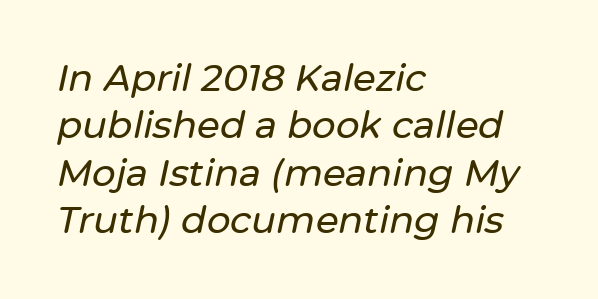
The image shows 37 px text type, italic (leaning right); set left-aligned, normal line spacing (1.28x), normal letter spacing, not underlined; low stroke contrast and a medium x-height.
